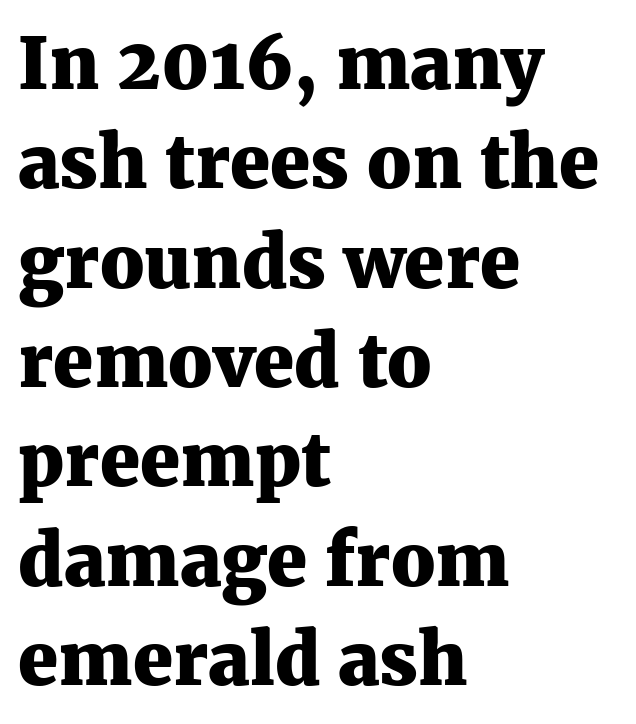
The image shows 72 px heavy serif type, upright; set left-aligned, normal line spacing (1.38x), normal letter spacing, not underlined; medium stroke contrast and a medium x-height.
